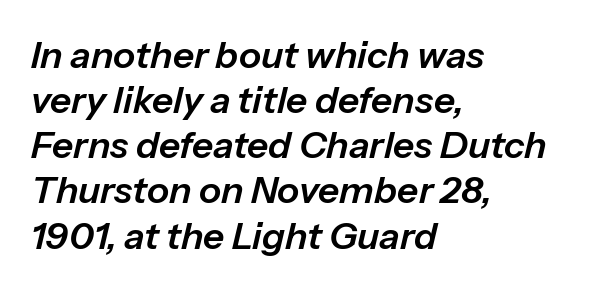
The image shows 37 px text type, italic (leaning right); set left-aligned, line spacing 1.22x, normal letter spacing, not underlined; low stroke contrast and a medium x-height.
